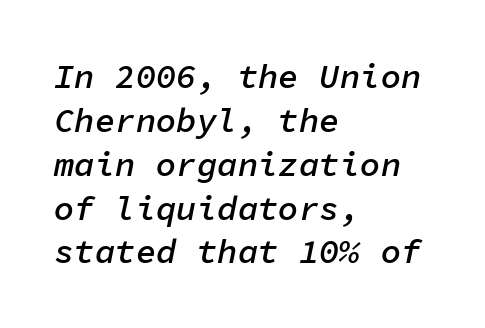
The image shows 34 px semibold type, italic (leaning right), monospaced; set left-aligned, normal line spacing (1.29x), normal letter spacing, not underlined; low stroke contrast and a medium x-height.
